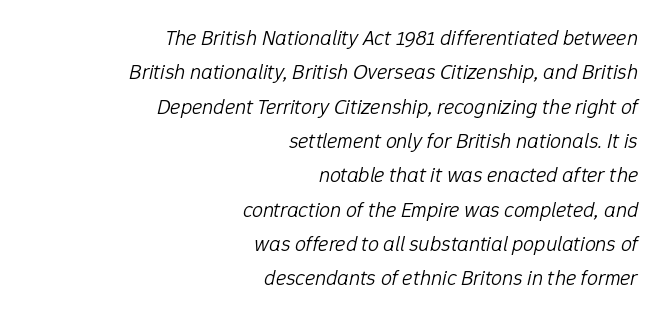
The image shows 22 px text type, italic (leaning right); set right-aligned, normal line spacing (1.56x), normal letter spacing, not underlined.
